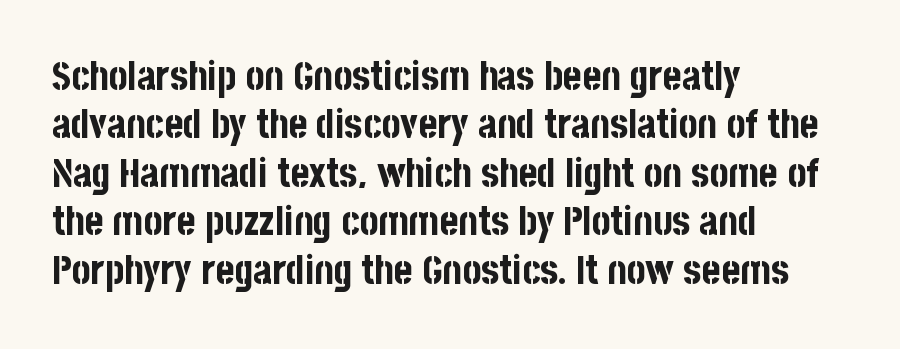
The image shows 40 px bold, condensed sans-serif type, upright; set left-aligned, line spacing 1.21x, normal letter spacing, not underlined; low stroke contrast and a large x-height.
